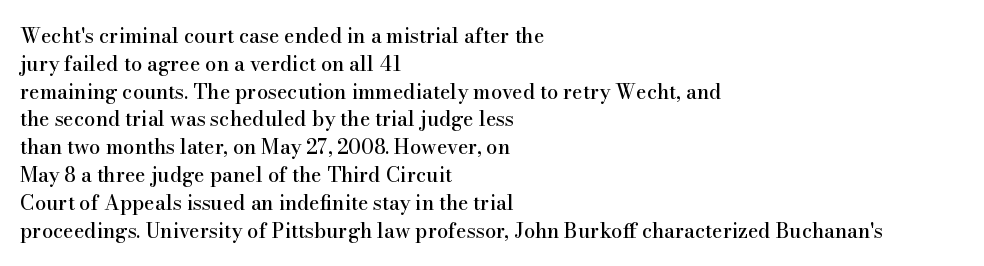
The image shows 20 px text type, upright; set left-aligned, normal line spacing (1.39x), normal letter spacing, not underlined.
